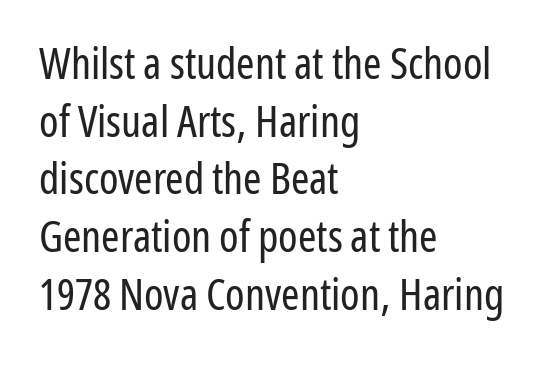
The image shows 44 px regular-weight, condensed sans-serif type, upright; set left-aligned, normal line spacing (1.31x), normal letter spacing, not underlined; low stroke contrast and a medium x-height.
